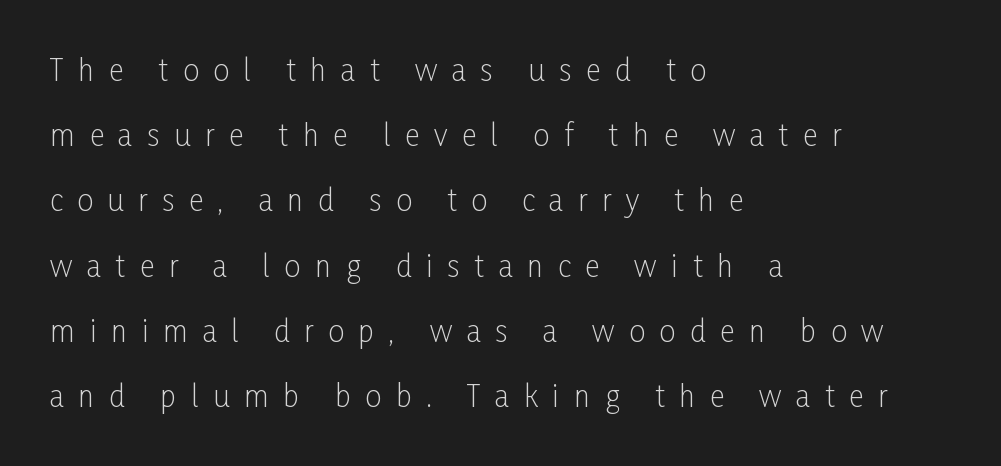
The image shows 29 px light, condensed sans-serif type, upright; set left-aligned, loose line spacing (2.25x), unusually wide letter spacing (+0.5 em), not underlined; low stroke contrast and a medium x-height.
